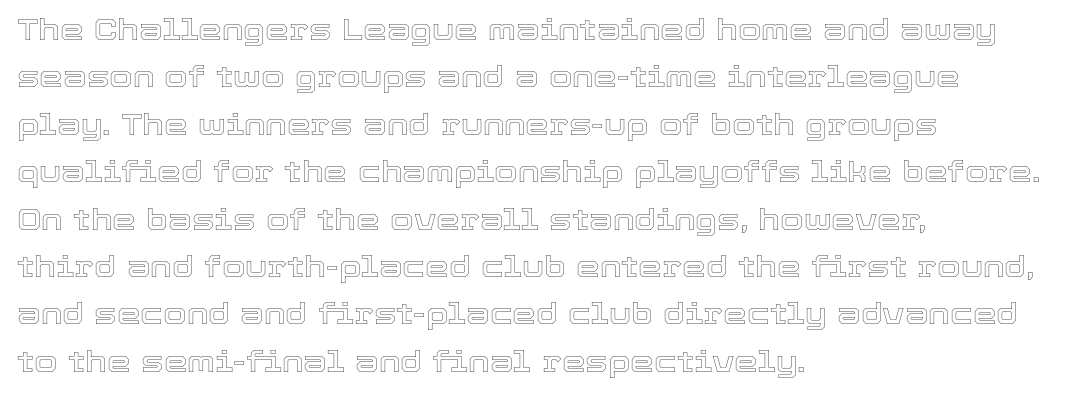
Q: Is the text italic (slanted)? A: No, it is upright.
Q: Is the text underlined? A: No.
Q: How is the paragraph aligned? A: Left-aligned.
Q: Is the spacing between letters normal or unusually wide? A: Normal.
Q: Is the spacing between lines tight, normal or loose? A: Normal.
Q: Width (condensed, normal, or wide)? A: Normal.
Q: x-height? A: Medium.
Q: Monospaced? A: No.
